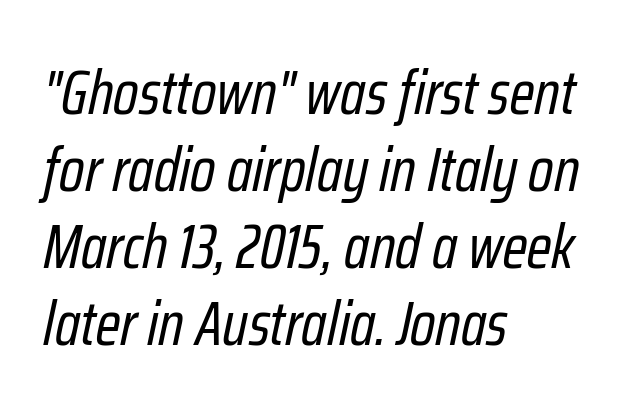
{"italic": "yes", "lean": "right", "slant_degrees": 12, "bold": "no", "weight": "regular", "width": "condensed", "stroke_contrast": "low", "x_height": "medium", "monospaced": "no", "underline": "no", "align": "left", "line_spacing_ratio": 1.24, "letter_spacing": "normal", "letter_spacing_em": 0.0, "glyph_px": 62}
